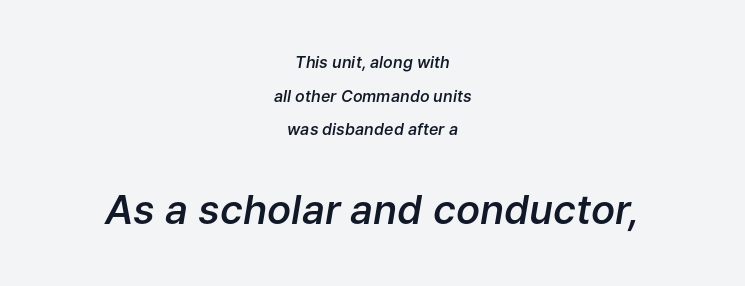
Whoever set this made the second block the dominant, larger element. This sample has the flowing, uneven cadence of proportional lettering. Quick note: underline off. A student would call this center alignment; a typographer would say set centered.
